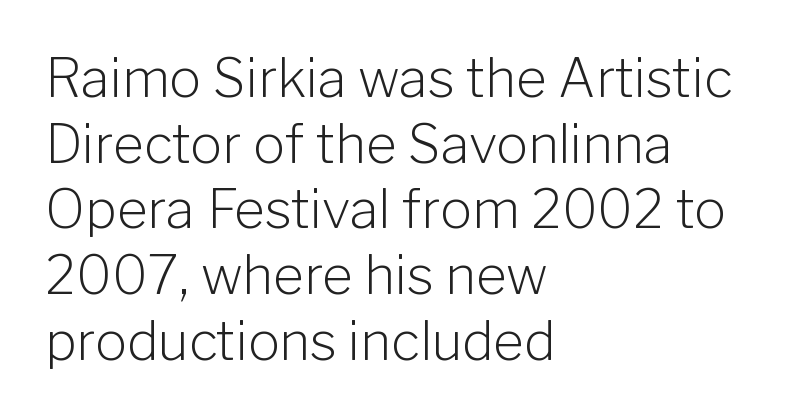
The image shows 53 px light sans-serif type, upright; set left-aligned, line spacing 1.24x, normal letter spacing, not underlined; low stroke contrast and a medium x-height.
